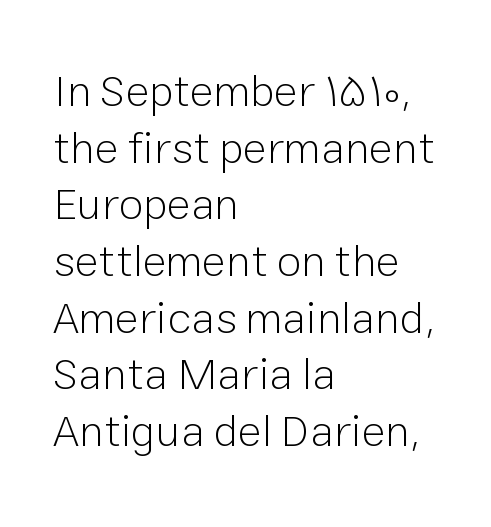
{"serif": "no", "italic": "no", "bold": "no", "weight": "light", "width": "normal", "stroke_contrast": "low", "x_height": "medium", "monospaced": "no", "underline": "no", "align": "left", "line_spacing": "normal", "line_spacing_ratio": 1.26, "letter_spacing": "normal", "letter_spacing_em": 0.0, "glyph_px": 45}
